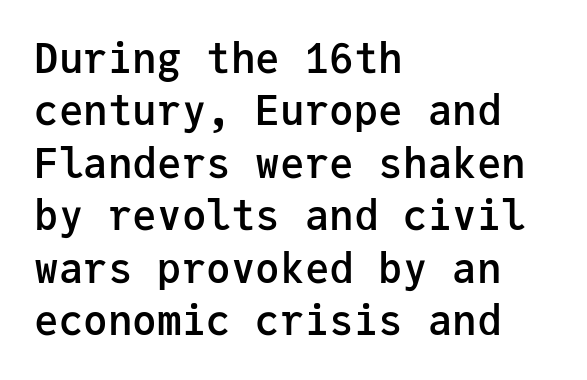
These lines are composed in type without serifs. The space beneath each line is pristine and unruled. Strokes here are thickened, but only to semibold level. The paragraph has a hard left edge and a soft right edge.
